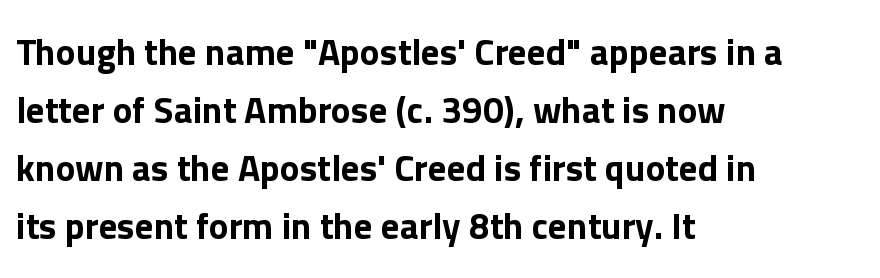
The image shows 37 px sans-serif type, upright; set left-aligned, normal line spacing (1.57x), normal letter spacing, not underlined; low stroke contrast and a medium x-height.
